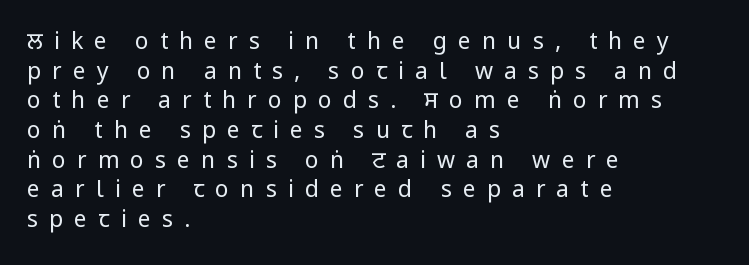
{"italic": "no", "bold": "no", "underline": "no", "align": "left", "line_spacing": "normal", "line_spacing_ratio": 1.29, "letter_spacing": "wide", "letter_spacing_em": 0.48, "glyph_px": 23}
